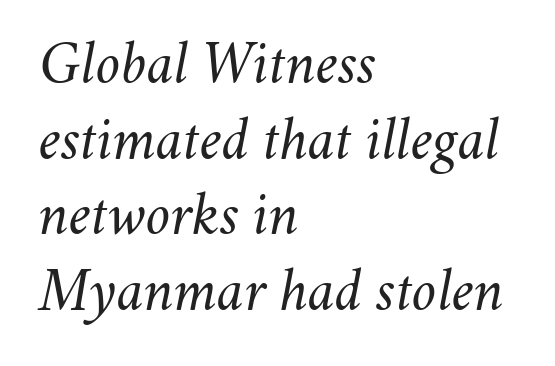
Q: Is the text bold? A: No.
Q: Is the text italic (slanted)? A: Yes, it leans right by about 11 degrees.
Q: Is the text underlined? A: No.
Q: How is the paragraph aligned? A: Left-aligned.
Q: Is the spacing between letters normal or unusually wide? A: Normal.
Q: Is the spacing between lines tight, normal or loose? A: Normal.
Q: Width (condensed, normal, or wide)? A: Normal.
Q: Stroke contrast? A: Medium.
Q: x-height? A: Small.
Q: Monospaced? A: No.
